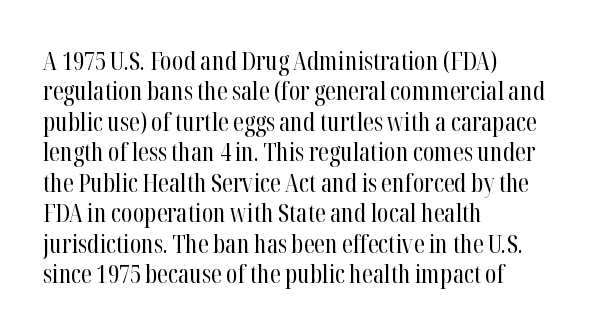
{"italic": "no", "bold": "no", "underline": "no", "align": "left", "line_spacing_ratio": 1.22, "letter_spacing": "normal", "letter_spacing_em": 0.0, "glyph_px": 25}
